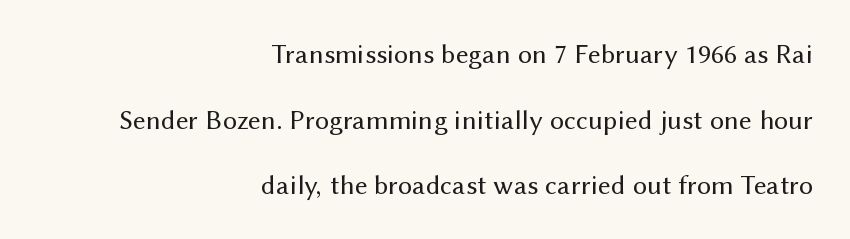
Q: Is the text bold? A: No.
Q: Is the text italic (slanted)? A: No, it is upright.
Q: Is the typeface a serif or a sans-serif typeface? A: Sans-serif.
Q: Is the text underlined? A: No.
Q: How is the paragraph aligned? A: Right-aligned.
Q: Is the spacing between letters normal or unusually wide? A: Normal.
Q: Is the spacing between lines tight, normal or loose? A: Loose.
Q: Width (condensed, normal, or wide)? A: Normal.
Q: Stroke contrast? A: Medium.
Q: x-height? A: Medium.
Q: Monospaced? A: No.
